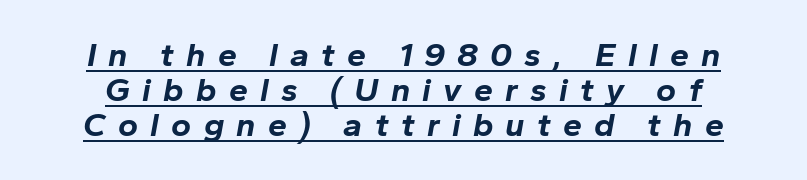
You could not count columns in this text — the font is proportionally spaced. Emphasis-style slanted type is in use. Here the glyphs are tracked loosely, breaking word shapes into spaced letters. Compared with undecorated copy, this sample adds a rule below the words. These lines huddle together more closely than default settings would place them. Its strokes are broad and dark, the hallmark of bold type.
